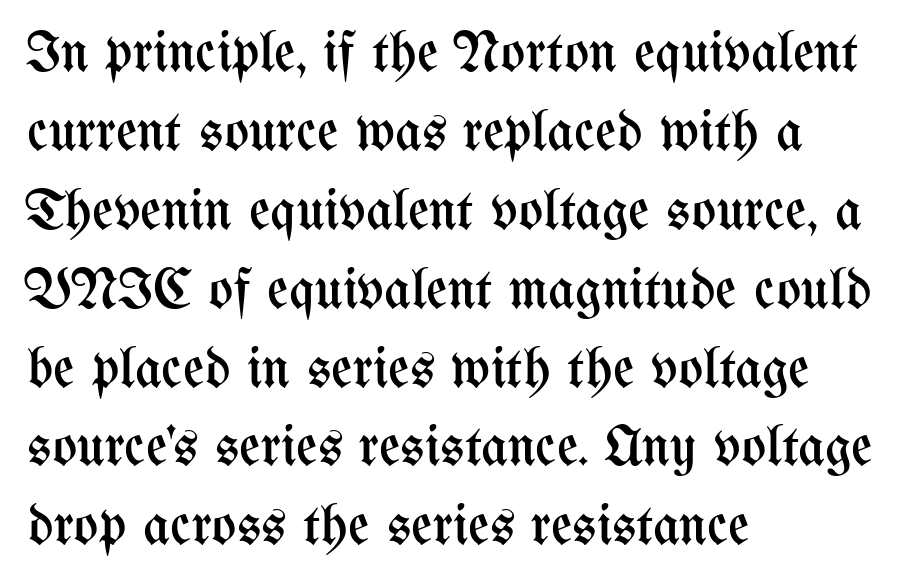
{"italic": "no", "bold": "no", "weight": "regular", "width": "condensed", "stroke_contrast": "medium", "x_height": "medium", "monospaced": "no", "underline": "no", "align": "left", "line_spacing": "normal", "line_spacing_ratio": 1.36, "letter_spacing": "normal", "letter_spacing_em": 0.0, "glyph_px": 58}
